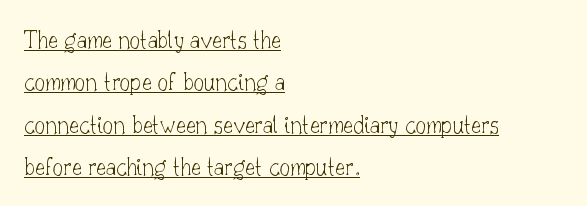
{"italic": "no", "bold": "no", "underline": "yes", "align": "left", "line_spacing": "normal", "line_spacing_ratio": 1.63, "letter_spacing": "normal", "letter_spacing_em": 0.0, "glyph_px": 26}
